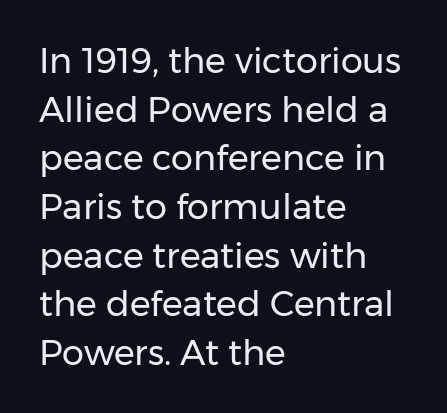
Q: Is the text bold? A: No.
Q: Is the text italic (slanted)? A: No, it is upright.
Q: Is the typeface a serif or a sans-serif typeface? A: Sans-serif.
Q: Is the text underlined? A: No.
Q: How is the paragraph aligned? A: Left-aligned.
Q: Is the spacing between letters normal or unusually wide? A: Normal.
Q: Is the spacing between lines tight, normal or loose? A: Normal.
Q: Width (condensed, normal, or wide)? A: Normal.
Q: Stroke contrast? A: Low.
Q: x-height? A: Medium.
Q: Monospaced? A: No.
